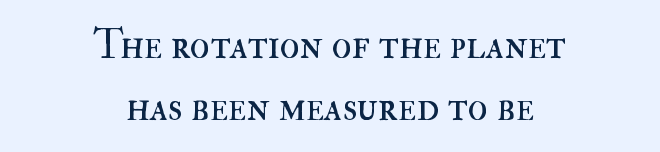
{"italic": "no", "bold": "no", "weight": "regular", "width": "normal", "stroke_contrast": "high", "x_height": "small", "monospaced": "no", "underline": "no", "align": "center", "line_spacing": "normal", "line_spacing_ratio": 1.51, "letter_spacing": "normal", "letter_spacing_em": 0.0, "glyph_px": 41}
